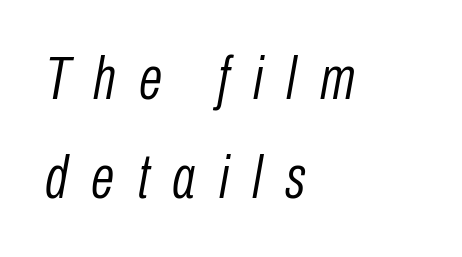
The image shows 61 px light, condensed type, italic (leaning right); set left-aligned, normal line spacing (1.63x), unusually wide letter spacing (+0.38 em), not underlined; low stroke contrast and a medium x-height.
